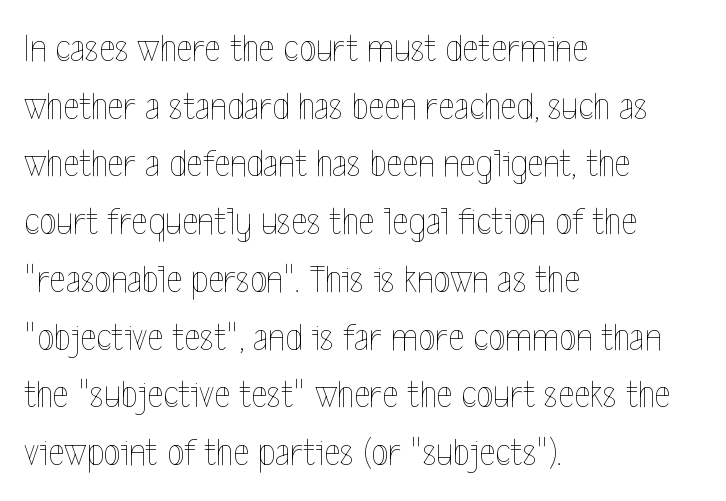
Q: Is the text bold? A: No.
Q: Is the text italic (slanted)? A: No, it is upright.
Q: Is the text underlined? A: No.
Q: How is the paragraph aligned? A: Left-aligned.
Q: Is the spacing between letters normal or unusually wide? A: Normal.
Q: Is the spacing between lines tight, normal or loose? A: Normal.
Q: Width (condensed, normal, or wide)? A: Condensed.
Q: x-height? A: Medium.
Q: Monospaced? A: No.
